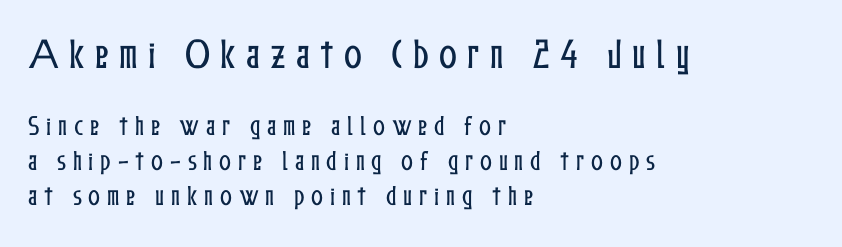
{"italic": "no", "width": "condensed", "stroke_contrast": "low", "x_height": "medium", "monospaced": "no", "underline": "no", "align": "left", "line_spacing": "normal", "line_spacing_ratio": 1.61, "letter_spacing": "wide", "letter_spacing_em": 0.31, "larger_block": "first", "size_ratio": 1.5, "glyph_px": 33}
